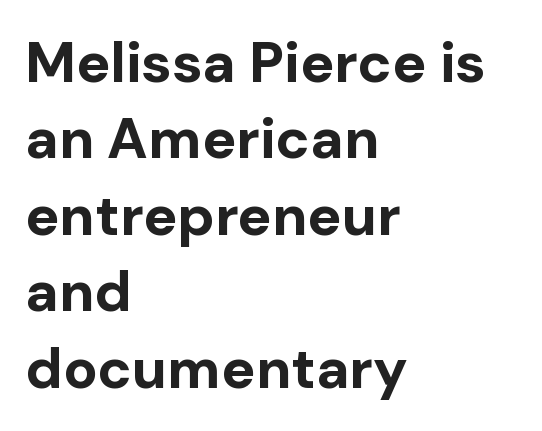
Students, this is bold: see how much ink each stroke carries. Serif or sans? Sans — the stroke terminals are bare. When letters stand straight like this, we call the style roman or upright. Here the designer chose a conventional face with non-uniform glyph widths. These lines are set flush left with a ragged right edge.
